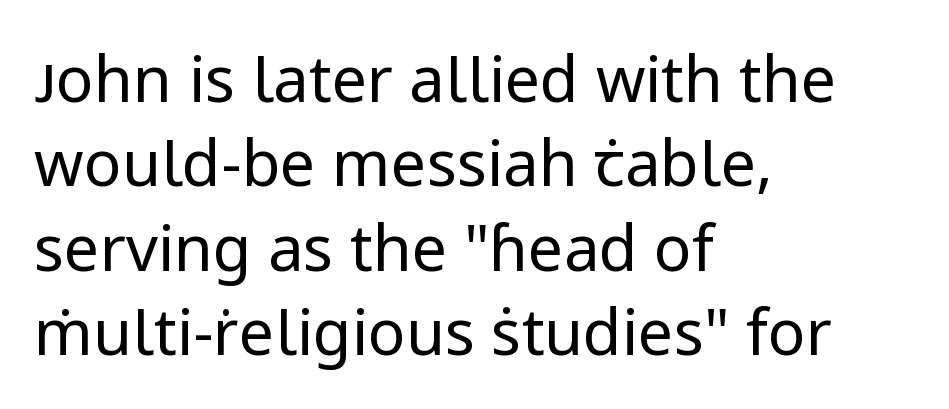
{"serif": "no", "italic": "no", "bold": "no", "weight": "regular", "width": "normal", "stroke_contrast": "low", "x_height": "medium", "monospaced": "no", "underline": "no", "align": "left", "line_spacing": "normal", "line_spacing_ratio": 1.34, "letter_spacing": "normal", "letter_spacing_em": 0.0, "glyph_px": 63}
